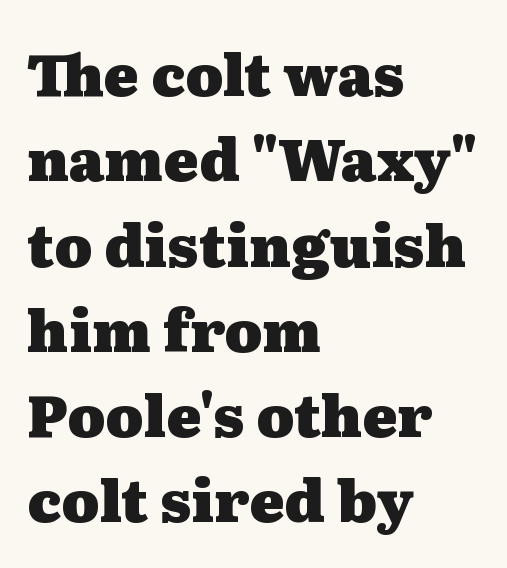
Heavy, bold letterforms. The foot of each line stays bare and open. Each letter keeps its own natural width here, so spacing adapts to shape. Nobody touched the tracking dial on this one. If you drew a ruler down the left edge, every line would touch it. A typesetter would label this face a serif.
